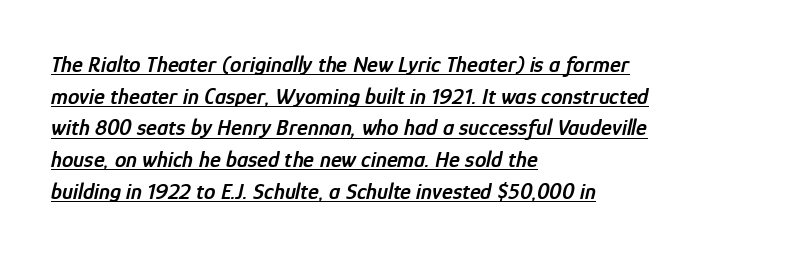
{"italic": "yes", "lean": "right", "slant_degrees": 12, "bold": "semi", "underline": "yes", "align": "left", "line_spacing": "normal", "line_spacing_ratio": 1.38, "letter_spacing": "normal", "letter_spacing_em": 0.0, "glyph_px": 23}
